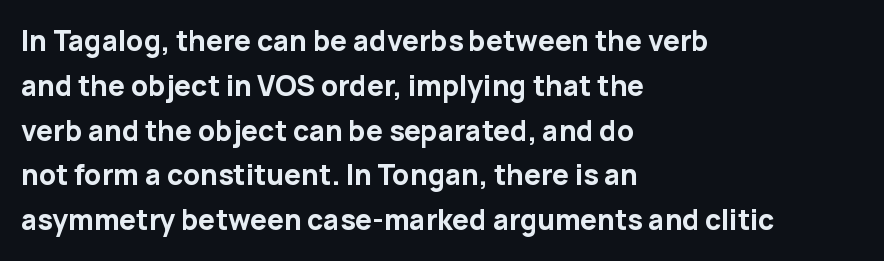
The image shows 28 px bold sans-serif type, upright; set left-aligned, normal line spacing (1.6x), normal letter spacing, not underlined; low stroke contrast and a medium x-height.
